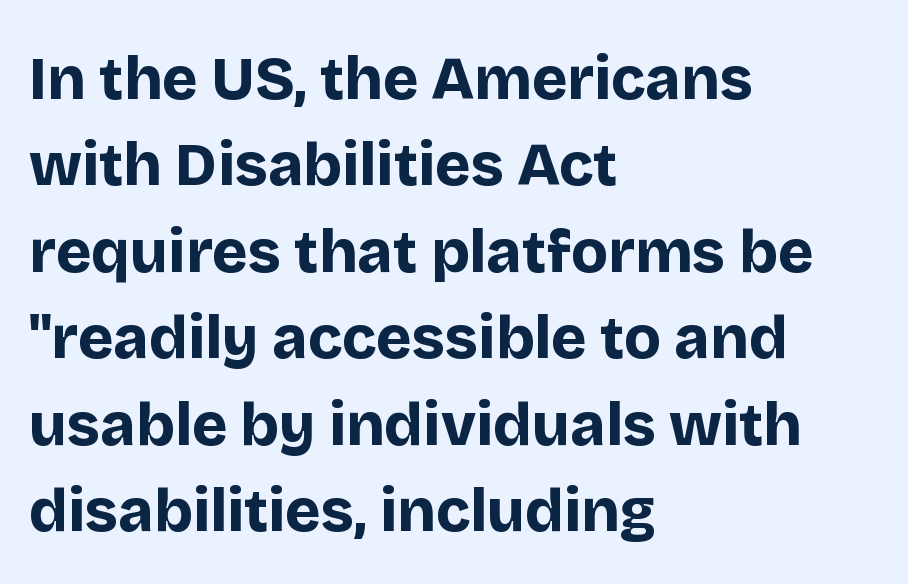
Strong, thick strokes mark this as bold type. You could not count columns in this text — the font is proportionally spaced. Unlike a traditional serif, this face leaves its strokes unadorned. Layout note: lines flush left.
